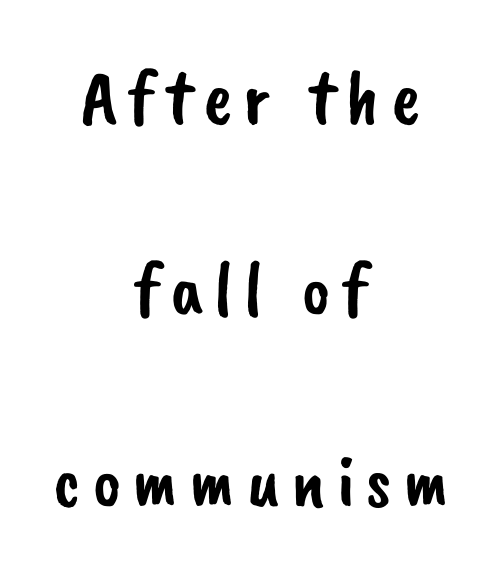
{"serif": "no", "width": "normal", "stroke_contrast": "low", "x_height": "small", "monospaced": "no", "underline": "no", "align": "center", "line_spacing": "loose", "line_spacing_ratio": 2.46, "glyph_px": 78}
